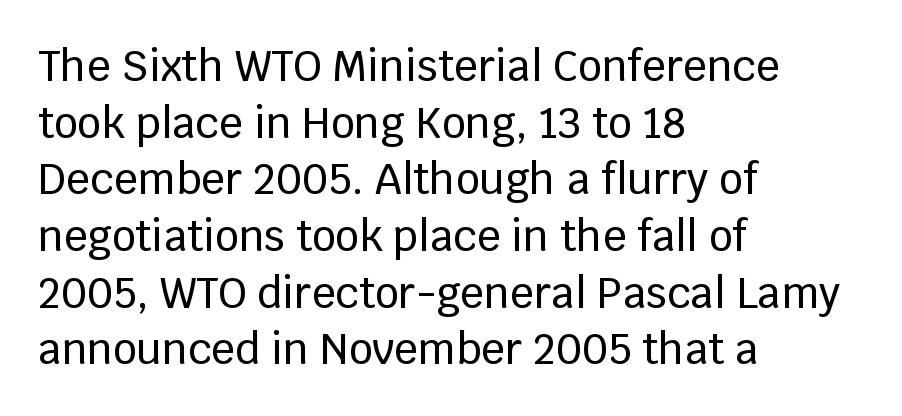
Q: Is the text italic (slanted)? A: No, it is upright.
Q: Is the typeface a serif or a sans-serif typeface? A: Sans-serif.
Q: Is the text underlined? A: No.
Q: How is the paragraph aligned? A: Left-aligned.
Q: Is the spacing between letters normal or unusually wide? A: Normal.
Q: Is the spacing between lines tight, normal or loose? A: Normal.
Q: Width (condensed, normal, or wide)? A: Normal.
Q: Stroke contrast? A: Low.
Q: x-height? A: Large.
Q: Monospaced? A: No.
